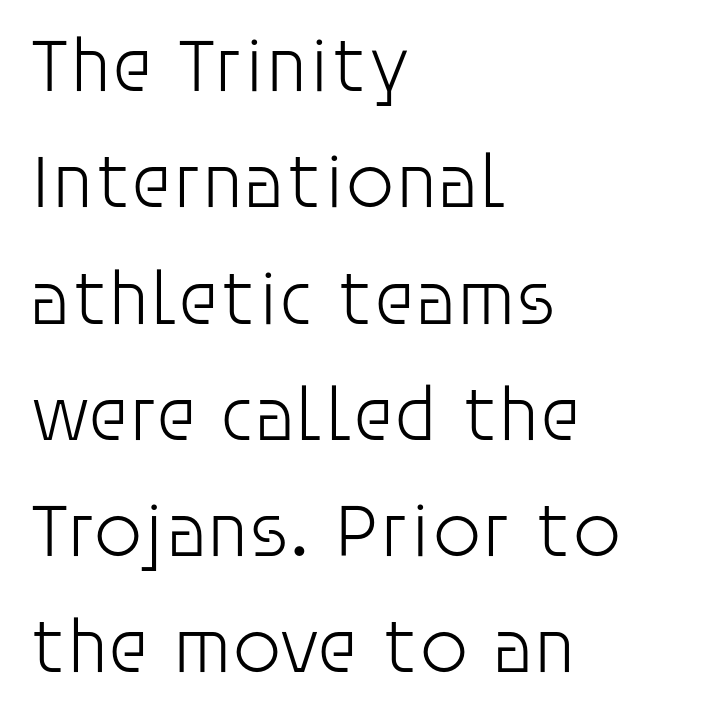
The image shows 77 px light sans-serif type, upright; set left-aligned, normal line spacing (1.51x), normal letter spacing, not underlined; low stroke contrast and a large x-height.
